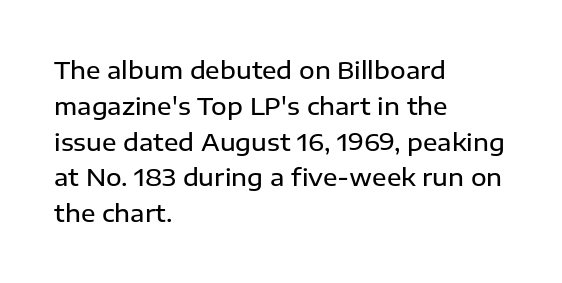
Does extra space separate the letters? No, they use regular spacing. Typographic density is moderately raised because the face is semibold. Do the letters lean? They stand straight. Each line starts at the same left margin while the right side varies. The line-height multiplier appears to be the usual default. Any mark beneath the type? The region is blank.
